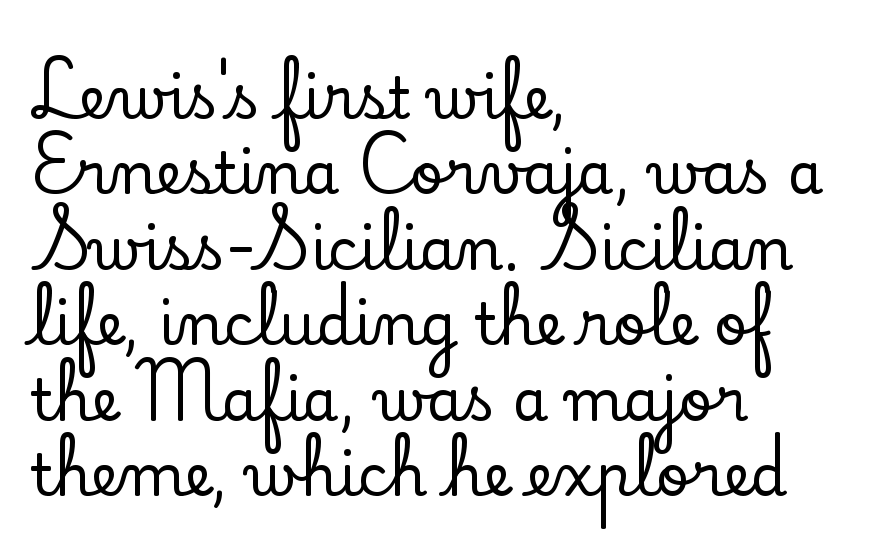
The image shows 58 px serif type, upright; set left-aligned, normal line spacing (1.3x), normal letter spacing, not underlined; low stroke contrast and a small x-height.
